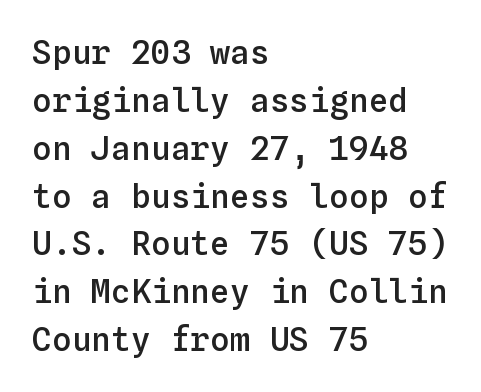
{"italic": "no", "bold": "semi", "weight": "semibold", "width": "normal", "stroke_contrast": "low", "x_height": "medium", "monospaced": "yes", "underline": "no", "align": "left", "line_spacing": "normal", "line_spacing_ratio": 1.45, "letter_spacing": "normal", "letter_spacing_em": 0.0, "glyph_px": 33}
